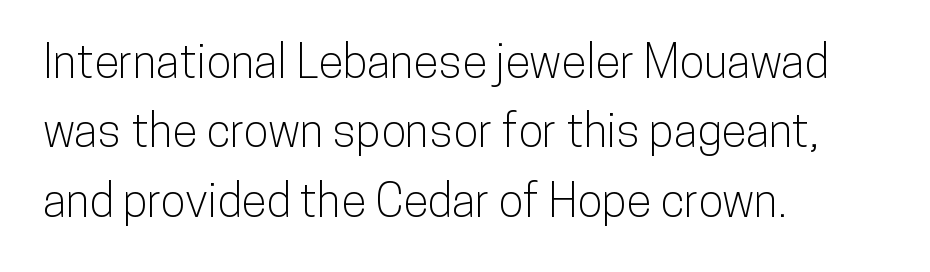
{"serif": "no", "italic": "no", "width": "condensed", "stroke_contrast": "low", "x_height": "medium", "monospaced": "no", "underline": "no", "align": "left", "line_spacing": "normal", "line_spacing_ratio": 1.51, "letter_spacing": "normal", "letter_spacing_em": 0.0, "glyph_px": 46}
